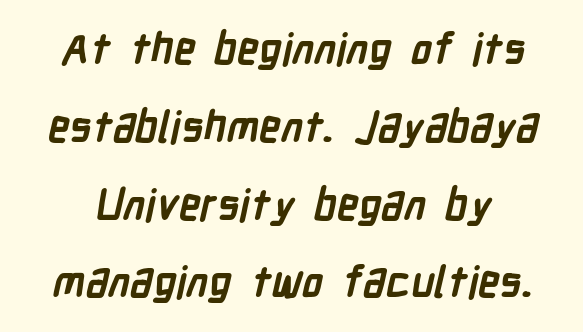
Q: Is the text bold? A: Yes.
Q: Is the typeface a serif or a sans-serif typeface? A: Sans-serif.
Q: Is the text underlined? A: No.
Q: Is the spacing between letters normal or unusually wide? A: Normal.
Q: Width (condensed, normal, or wide)? A: Condensed.
Q: Stroke contrast? A: Low.
Q: x-height? A: Medium.
Q: Monospaced? A: No.
